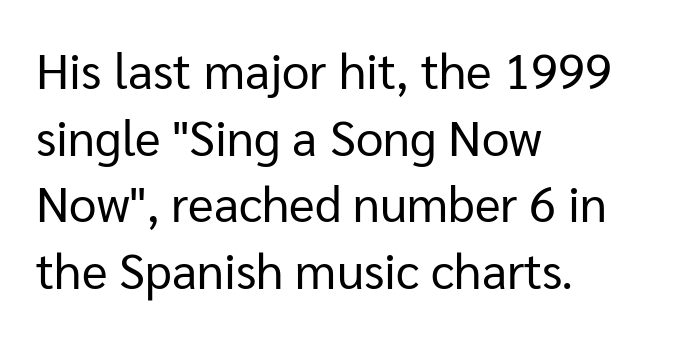
Q: Is the text bold? A: No.
Q: Is the text italic (slanted)? A: No, it is upright.
Q: Is the typeface a serif or a sans-serif typeface? A: Sans-serif.
Q: Is the text underlined? A: No.
Q: How is the paragraph aligned? A: Left-aligned.
Q: Is the spacing between letters normal or unusually wide? A: Normal.
Q: Is the spacing between lines tight, normal or loose? A: Normal.
Q: Width (condensed, normal, or wide)? A: Normal.
Q: Stroke contrast? A: Low.
Q: x-height? A: Medium.
Q: Monospaced? A: No.
